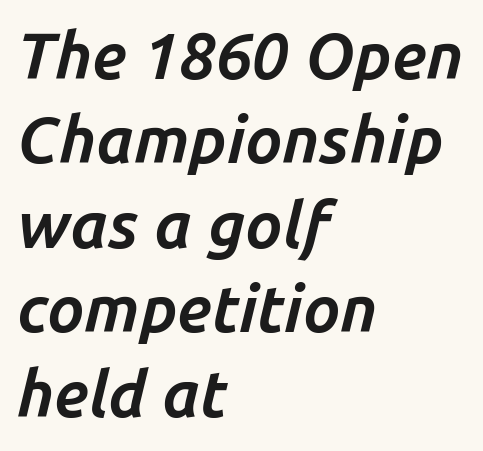
{"italic": "yes", "lean": "right", "slant_degrees": 14, "bold": "yes", "weight": "bold", "width": "normal", "stroke_contrast": "low", "x_height": "medium", "monospaced": "no", "underline": "no", "align": "left", "line_spacing": "normal", "line_spacing_ratio": 1.3, "letter_spacing": "normal", "letter_spacing_em": 0.0, "glyph_px": 65}
